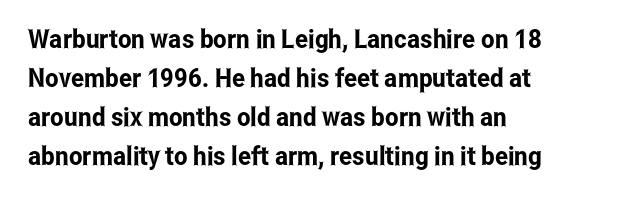
The compositor pushed each line to the left boundary. Every stem runs plumb, perpendicular to the baseline. This sample keeps an unexceptional amount of space between lines. Here the glyphs are tracked normally, forming tight word shapes. Descender tails drop into unmarked territory.
